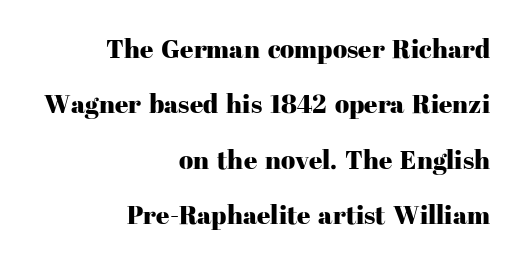
Q: Is the text italic (slanted)? A: No, it is upright.
Q: Is the text underlined? A: No.
Q: How is the paragraph aligned? A: Right-aligned.
Q: Is the spacing between letters normal or unusually wide? A: Normal.
Q: Is the spacing between lines tight, normal or loose? A: Loose.
